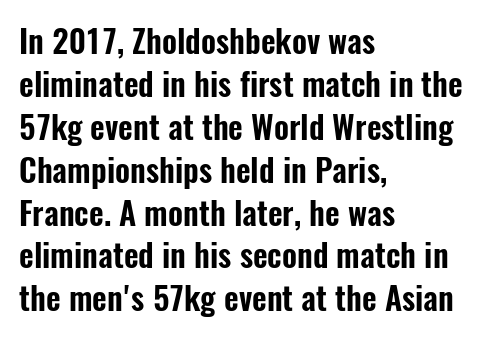
Q: Is the text italic (slanted)? A: No, it is upright.
Q: Is the typeface a serif or a sans-serif typeface? A: Sans-serif.
Q: Is the text underlined? A: No.
Q: How is the paragraph aligned? A: Left-aligned.
Q: Is the spacing between letters normal or unusually wide? A: Normal.
Q: Is the spacing between lines tight, normal or loose? A: Normal.
Q: Width (condensed, normal, or wide)? A: Condensed.
Q: Stroke contrast? A: Low.
Q: x-height? A: Medium.
Q: Monospaced? A: No.
